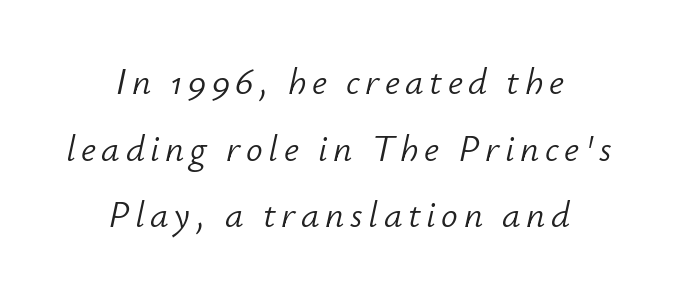
{"italic": "yes", "lean": "right", "slant_degrees": 12, "bold": "no", "weight": "light", "width": "normal", "stroke_contrast": "low", "x_height": "small", "monospaced": "no", "underline": "no", "align": "center", "line_spacing_ratio": 1.8, "glyph_px": 37}
